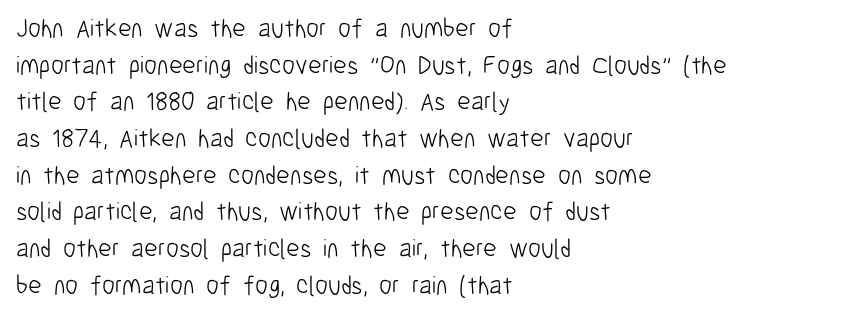
{"italic": "no", "bold": "no", "underline": "no", "align": "left", "line_spacing": "normal", "line_spacing_ratio": 1.41, "letter_spacing": "normal", "letter_spacing_em": 0.0, "glyph_px": 26}
